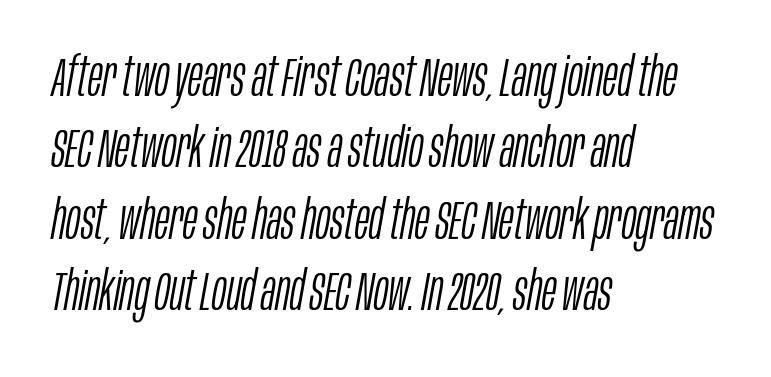
The image shows 55 px light, condensed type, italic (leaning right); set left-aligned, normal line spacing (1.3x), normal letter spacing, not underlined; low stroke contrast and a large x-height.
